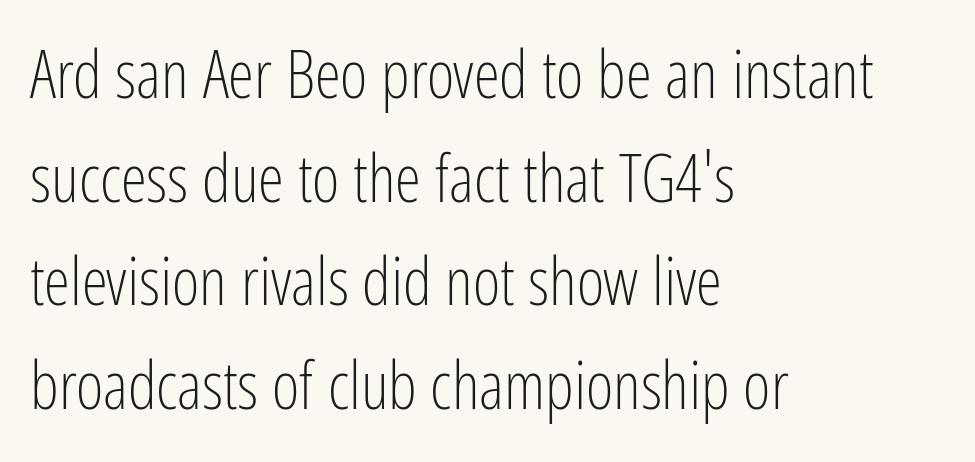
The designer left line spacing at the default. Italic? Not at all — the glyphs are vertical. Here the designer chose a conventional face with non-uniform glyph widths. Standard letterfit; no display-style spreading of the glyphs.
